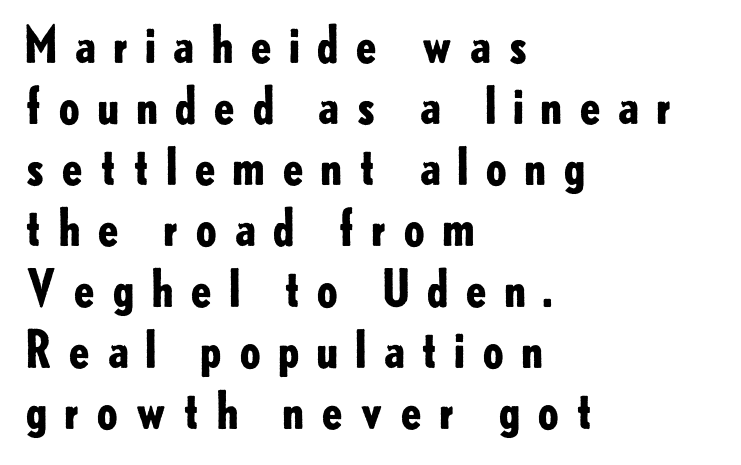
Q: Is the text bold? A: Yes.
Q: Is the text italic (slanted)? A: No, it is upright.
Q: Is the typeface a serif or a sans-serif typeface? A: Sans-serif.
Q: Is the text underlined? A: No.
Q: How is the paragraph aligned? A: Left-aligned.
Q: Is the spacing between letters normal or unusually wide? A: Unusually wide.
Q: Width (condensed, normal, or wide)? A: Normal.
Q: Stroke contrast? A: Low.
Q: x-height? A: Small.
Q: Monospaced? A: No.
